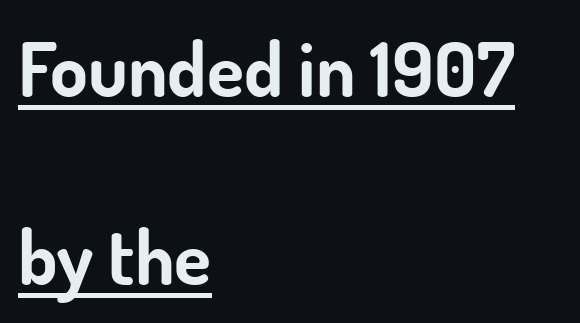
Q: Is the text bold? A: Yes.
Q: Is the text italic (slanted)? A: No, it is upright.
Q: Is the typeface a serif or a sans-serif typeface? A: Sans-serif.
Q: Is the text underlined? A: Yes.
Q: How is the paragraph aligned? A: Left-aligned.
Q: Is the spacing between letters normal or unusually wide? A: Normal.
Q: Is the spacing between lines tight, normal or loose? A: Loose.
Q: Width (condensed, normal, or wide)? A: Normal.
Q: Stroke contrast? A: Low.
Q: x-height? A: Small.
Q: Monospaced? A: No.
